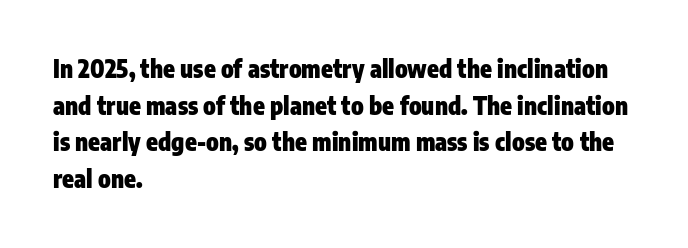
Q: Is the text bold? A: Yes.
Q: Is the text italic (slanted)? A: No, it is upright.
Q: Is the text underlined? A: No.
Q: How is the paragraph aligned? A: Left-aligned.
Q: Is the spacing between letters normal or unusually wide? A: Normal.
Q: Is the spacing between lines tight, normal or loose? A: Normal.
